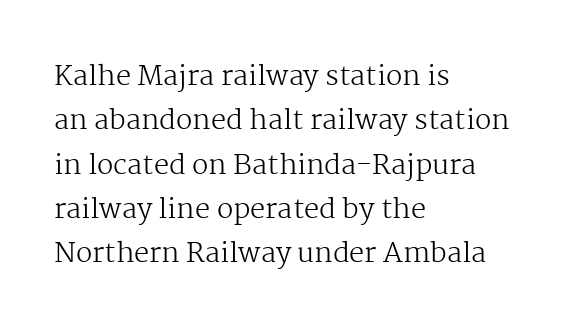
Q: Is the text bold? A: No.
Q: Is the text italic (slanted)? A: No, it is upright.
Q: Is the text underlined? A: No.
Q: How is the paragraph aligned? A: Left-aligned.
Q: Is the spacing between letters normal or unusually wide? A: Normal.
Q: Is the spacing between lines tight, normal or loose? A: Normal.
